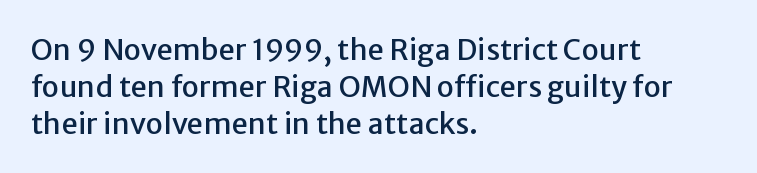
Q: Is the text italic (slanted)? A: No, it is upright.
Q: Is the typeface a serif or a sans-serif typeface? A: Sans-serif.
Q: Is the text underlined? A: No.
Q: How is the paragraph aligned? A: Left-aligned.
Q: Is the spacing between letters normal or unusually wide? A: Normal.
Q: Is the spacing between lines tight, normal or loose? A: Normal.
Q: Width (condensed, normal, or wide)? A: Normal.
Q: Stroke contrast? A: Low.
Q: x-height? A: Medium.
Q: Monospaced? A: No.
